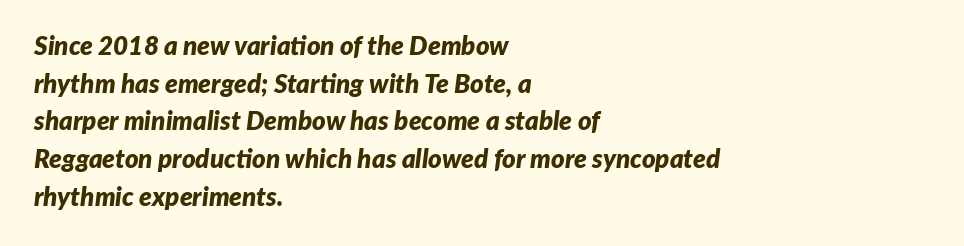
The image shows 26 px bold type, italic (leaning right); set left-aligned, normal line spacing (1.45x), normal letter spacing, not underlined.
